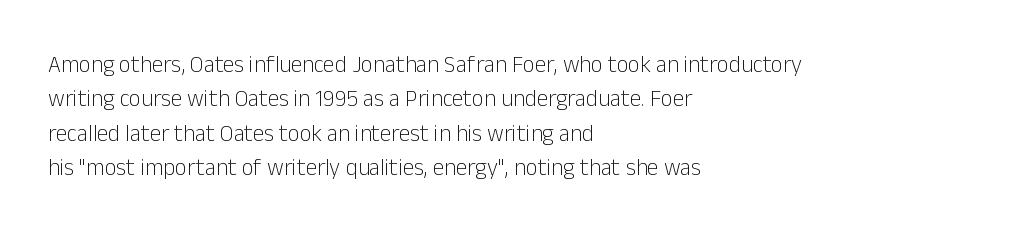
Observe the ordinary spacing: letters are neighbours, not strangers. Only glyphs here, with clear space below each row. Honestly, the row spacing looks completely unremarkable. No letter is thick-stroked: the sample isn't bold.
